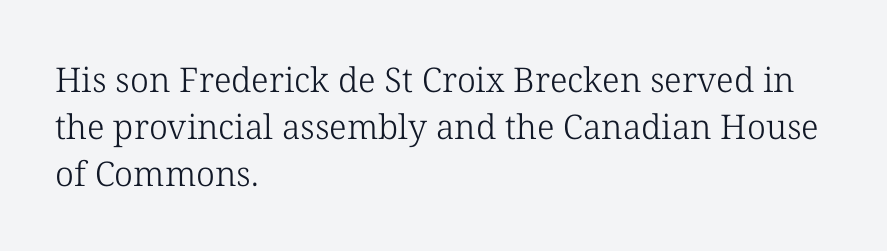
Q: Is the text bold? A: No.
Q: Is the text italic (slanted)? A: No, it is upright.
Q: Is the typeface a serif or a sans-serif typeface? A: Serif.
Q: Is the text underlined? A: No.
Q: How is the paragraph aligned? A: Left-aligned.
Q: Is the spacing between letters normal or unusually wide? A: Normal.
Q: Is the spacing between lines tight, normal or loose? A: Normal.
Q: Width (condensed, normal, or wide)? A: Normal.
Q: Stroke contrast? A: Low.
Q: x-height? A: Medium.
Q: Monospaced? A: No.
